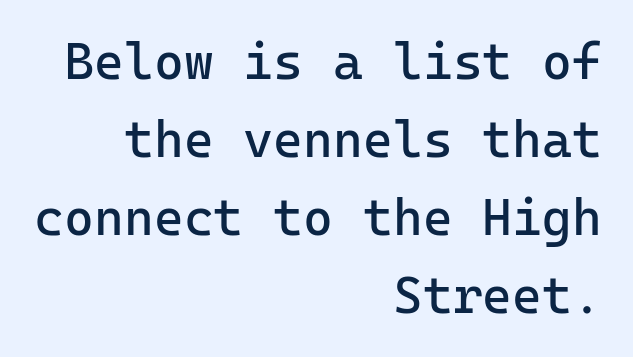
Q: Is the text bold? A: No.
Q: Is the text italic (slanted)? A: No, it is upright.
Q: Is the typeface a serif or a sans-serif typeface? A: Sans-serif.
Q: Is the text underlined? A: No.
Q: How is the paragraph aligned? A: Right-aligned.
Q: Is the spacing between letters normal or unusually wide? A: Normal.
Q: Is the spacing between lines tight, normal or loose? A: Normal.
Q: Width (condensed, normal, or wide)? A: Normal.
Q: Stroke contrast? A: Low.
Q: x-height? A: Medium.
Q: Monospaced? A: Yes.
